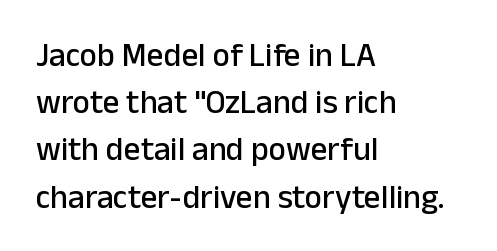
Lines of text with bare space underneath. A normal amount of white space separates one row of letters from the next. Inter-character spacing is left at the font's built-in metrics. Unlike a traditional serif, this face leaves its strokes unadorned. Posture: vertical.
